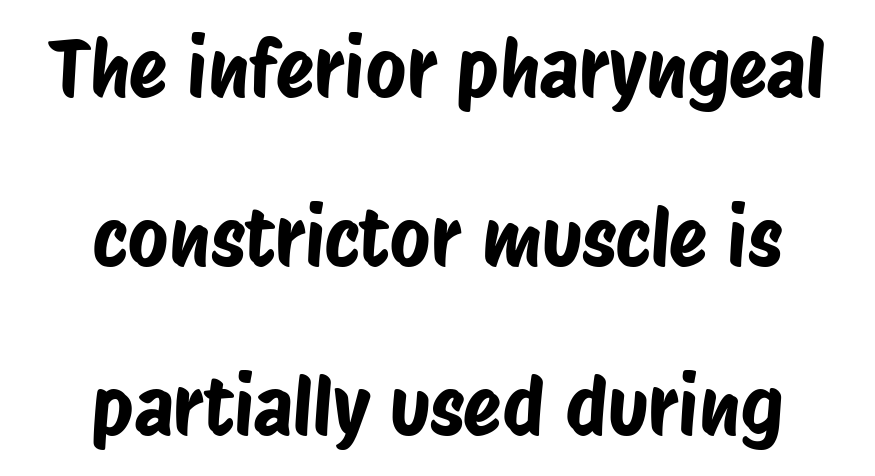
In terms of letterform style, serifs are entirely absent. Honestly, there is no underline to notice here at all. Caption: standard tracking, unaltered. The paragraph shown floats in the horizontal middle.
